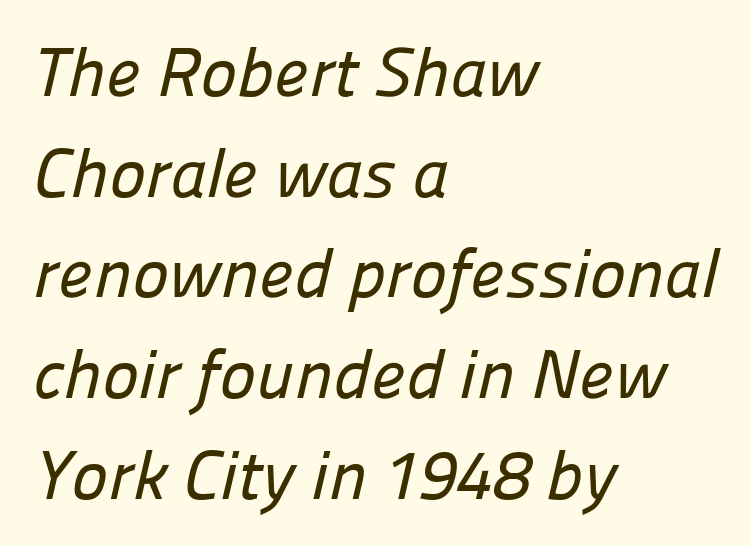
The image shows 69 px sans-serif type; set left-aligned, normal line spacing (1.46x), normal letter spacing, not underlined; low stroke contrast and a medium x-height.
